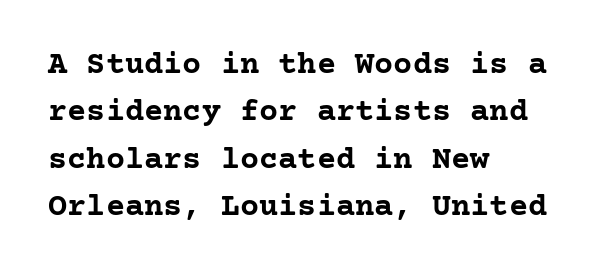
A bare baseline throughout the passage. Set as a true bold cut, around the 700 mark. Spacing between characters is what you'd get straight out of the box. These lines stack with their left ends in a neat column. Leading matches the norm, producing a regular column.
